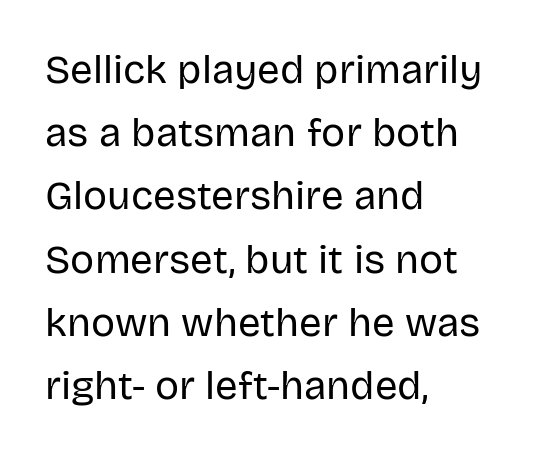
Think standard paragraph weight, or any step lighter than that. Note the varied advance widths — an 'i' is clearly narrower than an 'm'. Designer's note — italics off, roman on. These lines keep a tight, regular rhythm from letter to letter. The paragraph shown leans on its left margin.
